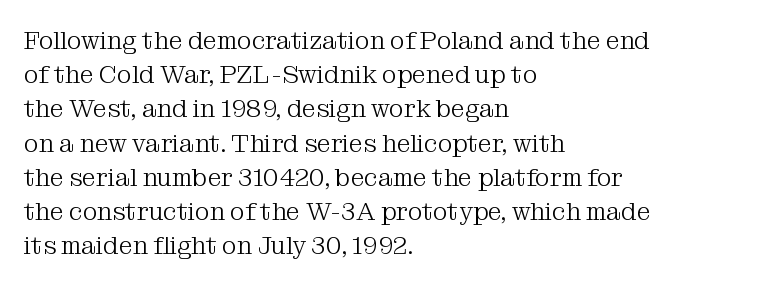
The area under the type is left untouched. A roman cut, with each character standing at attention. Observe the ordinary spacing: letters are neighbours, not strangers. Notice how the passage keeps a crisp vertical edge on the left only.
